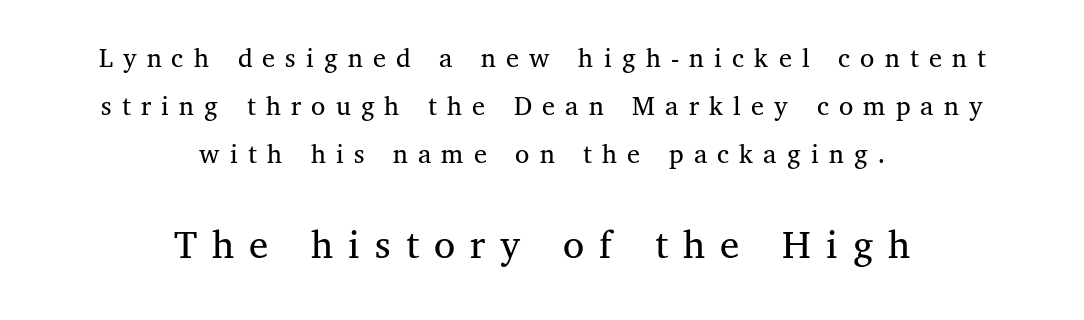
Each row of text sits above clean, open space. The rendering uses natural spacing where letterforms have individual widths. Vertically, the passage feels balanced, rows spaced as you'd expect. Caption: upper text group reduced, lower text group enlarged. One-word summary of the alignment: center.
